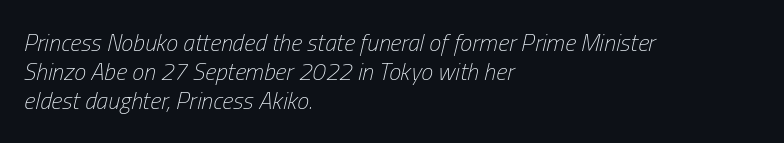
Q: Is the text bold? A: No.
Q: Is the text italic (slanted)? A: Yes, it leans right by about 13 degrees.
Q: Is the text underlined? A: No.
Q: How is the paragraph aligned? A: Left-aligned.
Q: Is the spacing between letters normal or unusually wide? A: Normal.
